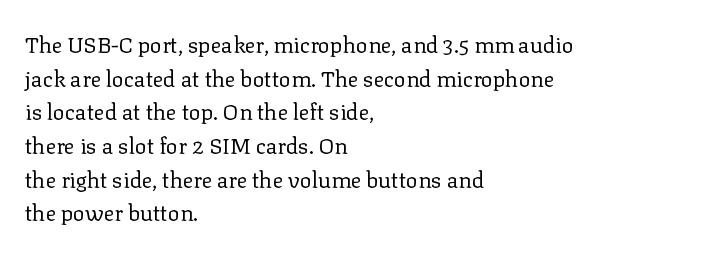
{"italic": "no", "bold": "no", "underline": "no", "align": "left", "line_spacing": "normal", "line_spacing_ratio": 1.53, "letter_spacing": "normal", "letter_spacing_em": 0.0, "glyph_px": 22}
